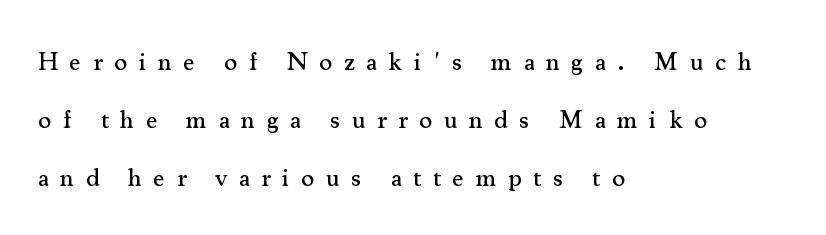
{"italic": "no", "underline": "no", "align": "left", "line_spacing": "loose", "line_spacing_ratio": 2.32, "letter_spacing": "wide", "letter_spacing_em": 0.47, "glyph_px": 25}
